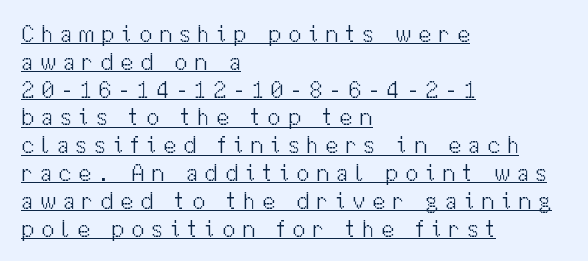
Q: Is the text bold? A: No.
Q: Is the text italic (slanted)? A: No, it is upright.
Q: Is the text underlined? A: Yes.
Q: How is the paragraph aligned? A: Left-aligned.
Q: Is the spacing between letters normal or unusually wide? A: Unusually wide.
